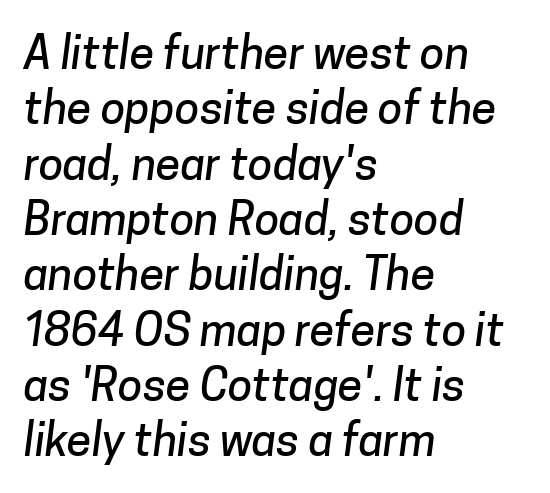
Q: Is the typeface a serif or a sans-serif typeface? A: Sans-serif.
Q: Is the text underlined? A: No.
Q: How is the paragraph aligned? A: Left-aligned.
Q: Is the spacing between letters normal or unusually wide? A: Normal.
Q: Width (condensed, normal, or wide)? A: Normal.
Q: Stroke contrast? A: Low.
Q: x-height? A: Medium.
Q: Monospaced? A: No.
